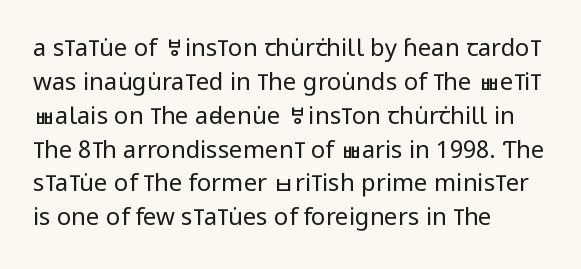
{"italic": "no", "bold": "no", "underline": "no", "align": "left", "line_spacing": "normal", "line_spacing_ratio": 1.41, "letter_spacing": "normal", "letter_spacing_em": 0.0, "glyph_px": 24}
